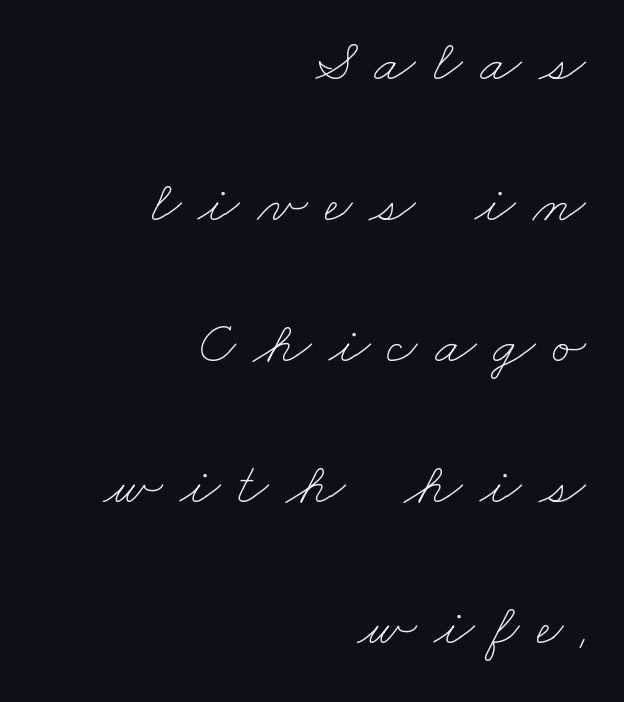
{"bold": "no", "weight": "thin", "width": "wide", "stroke_contrast": "low", "x_height": "small", "monospaced": "no", "underline": "no", "align": "right", "line_spacing": "loose", "line_spacing_ratio": 2.35, "letter_spacing": "wide", "letter_spacing_em": 0.29, "glyph_px": 60}
